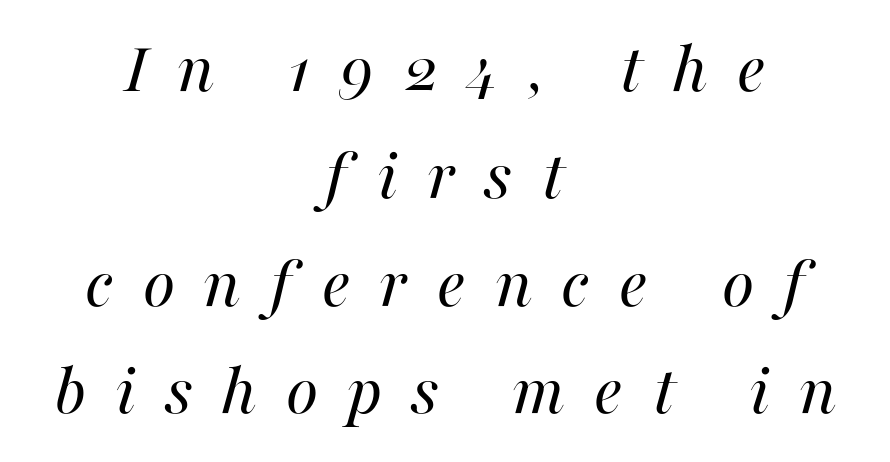
Q: Is the text bold? A: No.
Q: Is the text italic (slanted)? A: Yes, it leans right by about 16 degrees.
Q: Is the text underlined? A: No.
Q: How is the paragraph aligned? A: Centered.
Q: Is the spacing between letters normal or unusually wide? A: Unusually wide.
Q: Is the spacing between lines tight, normal or loose? A: Normal.
Q: Width (condensed, normal, or wide)? A: Normal.
Q: Stroke contrast? A: High.
Q: x-height? A: Medium.
Q: Monospaced? A: No.
